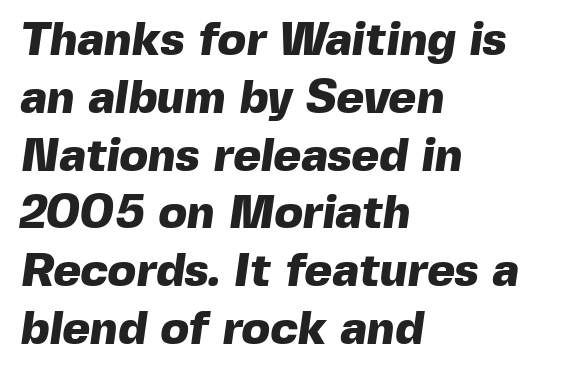
A typesetter would call this proportional, since set widths differ per character. Where is the straight margin? On the left. Typographically, this falls in the sans-serif category. Glyph-to-glyph distance matches everyday printed text.
